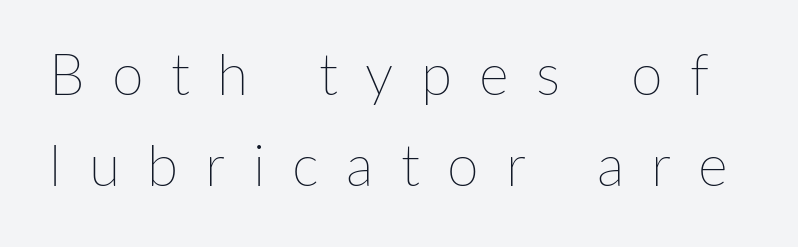
Only glyphs here, with clear space below each row. Character widths vary here, with narrow letters taking less room than wide ones. The typesetting does not lean heavy: it is not bold. Italic: no, the glyphs are upright roman.
